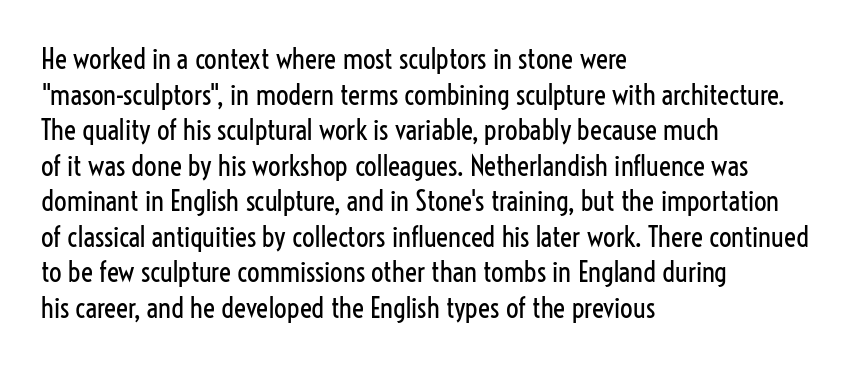
{"serif": "no", "italic": "no", "bold": "no", "weight": "regular", "width": "condensed", "stroke_contrast": "low", "x_height": "medium", "monospaced": "no", "underline": "no", "align": "left", "line_spacing": "normal", "line_spacing_ratio": 1.27, "letter_spacing": "normal", "letter_spacing_em": 0.0, "glyph_px": 28}
